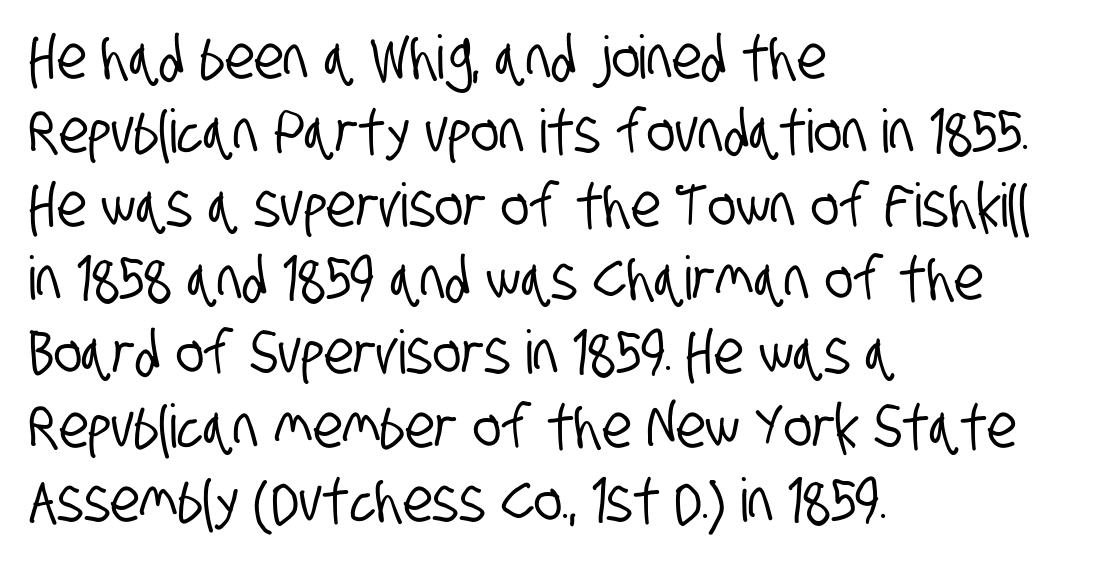
Descenders are the only things crossing below the line. Words appear dense and cohesive because spacing is normal. The typesetter chose a ragged-right arrangement here. A typesetter would label this face a sans. The rendering uses natural spacing where letterforms have individual widths.
